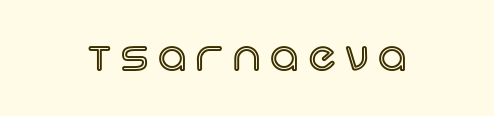
Display-style spreading of the glyphs; the letterfit is very open. The typography opts for an upright posture over an oblique one. This sample has the flowing, uneven cadence of proportional lettering. Lines of text with bare space underneath.
